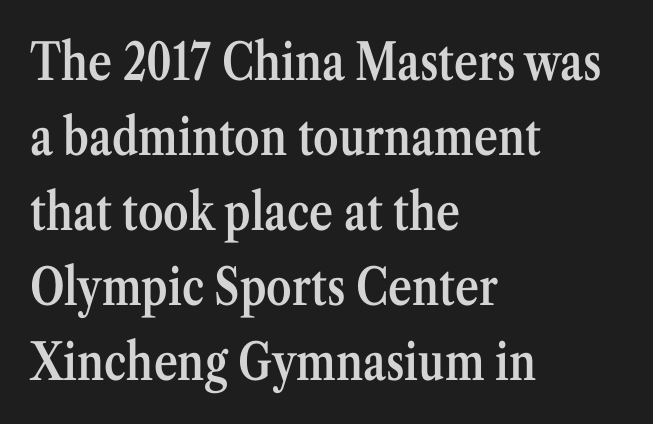
The image shows 51 px semibold, condensed serif type, upright; set left-aligned, normal line spacing (1.47x), normal letter spacing, not underlined; medium stroke contrast and a medium x-height.
